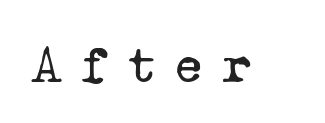
The image shows 53 px regular-weight serif type, monospaced; set unusually wide letter spacing (+0.31 em), not underlined; low stroke contrast and a medium x-height.
